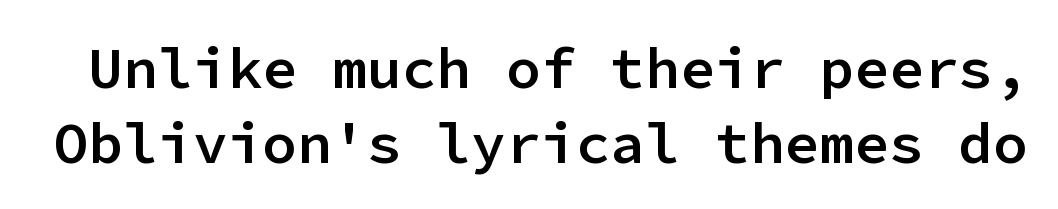
Each letter, wide or thin by design, is forced into the same width here. The line texture is even and compact thanks to regular tracking. The font family rendered here belongs to the sans-serif group. When letters stand straight like this, we call the style roman or upright. The characters look somewhat weighty, a semibold short of true bold.
